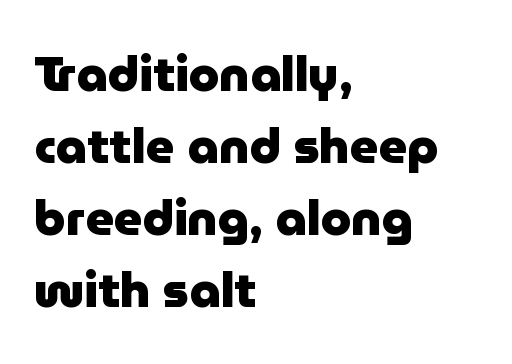
{"serif": "no", "italic": "no", "bold": "yes", "weight": "heavy", "width": "normal", "stroke_contrast": "low", "x_height": "medium", "monospaced": "no", "underline": "no", "align": "left", "line_spacing": "normal", "line_spacing_ratio": 1.47, "letter_spacing": "normal", "letter_spacing_em": 0.0, "glyph_px": 49}
